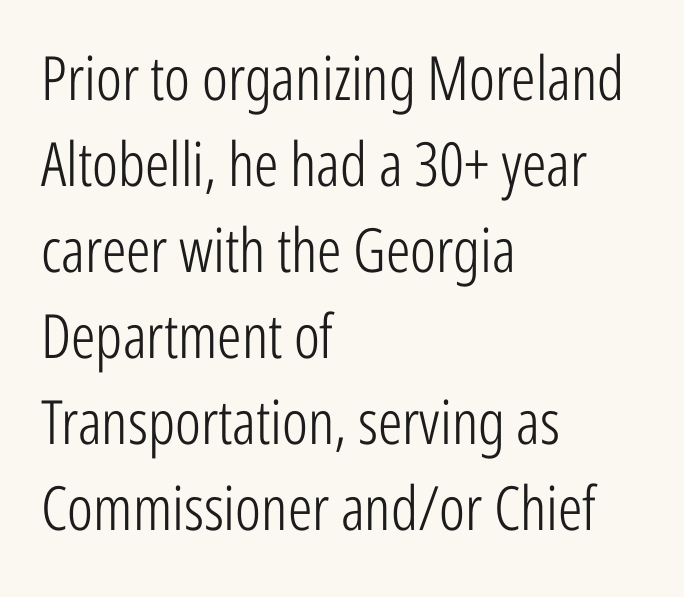
Character widths vary here, with narrow letters taking less room than wide ones. I'd call this a sans setting — the letters go barefoot. The font's upright variant was chosen for this text. Caption: multi-line text, flush left, ragged right. Lines of text with bare space underneath. Words appear dense and cohesive because spacing is normal.
